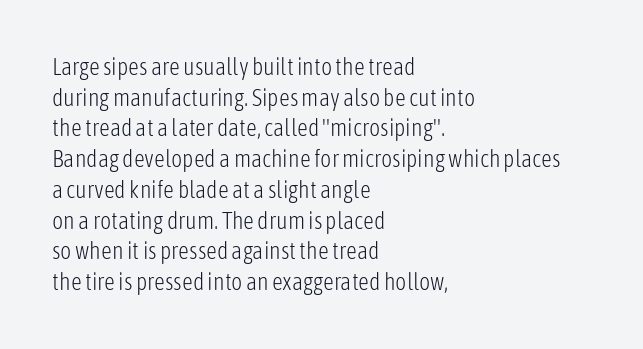
Q: Is the text bold? A: No.
Q: Is the text italic (slanted)? A: No, it is upright.
Q: Is the text underlined? A: No.
Q: How is the paragraph aligned? A: Left-aligned.
Q: Is the spacing between letters normal or unusually wide? A: Normal.
Q: Is the spacing between lines tight, normal or loose? A: Normal.
